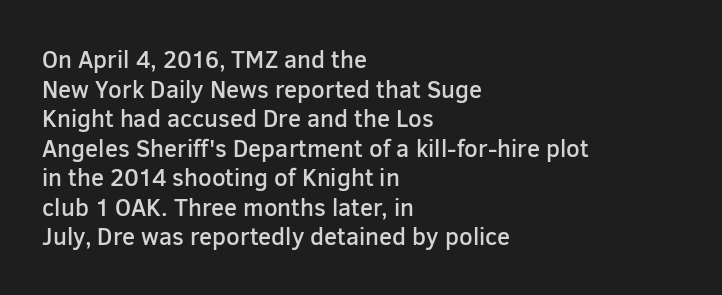
A bare baseline throughout the passage. Compared with a centered layout, this one pins lines to the left instead. This is moderately heavy type, rendered in semibold. The letters sit at their default tracking, neither squeezed nor spread. This sample uses an upright cut, with every glyph sitting square on the baseline.
